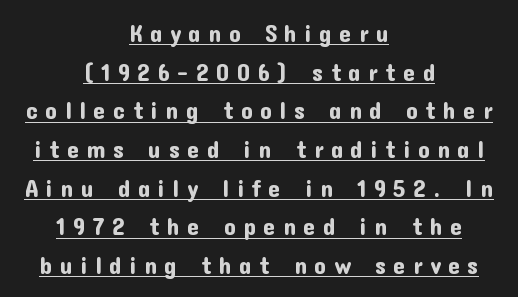
{"italic": "no", "underline": "yes", "align": "center", "line_spacing": "normal", "line_spacing_ratio": 1.61, "letter_spacing": "wide", "letter_spacing_em": 0.31, "glyph_px": 24}
